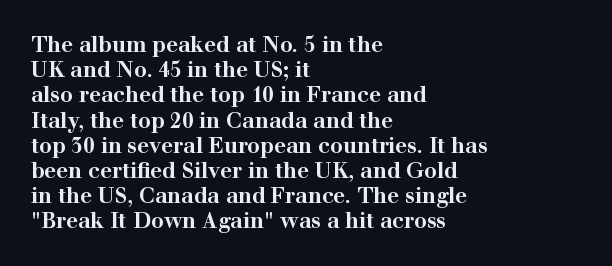
Q: Is the text bold? A: Yes.
Q: Is the text italic (slanted)? A: No, it is upright.
Q: Is the text underlined? A: No.
Q: How is the paragraph aligned? A: Left-aligned.
Q: Is the spacing between letters normal or unusually wide? A: Normal.
